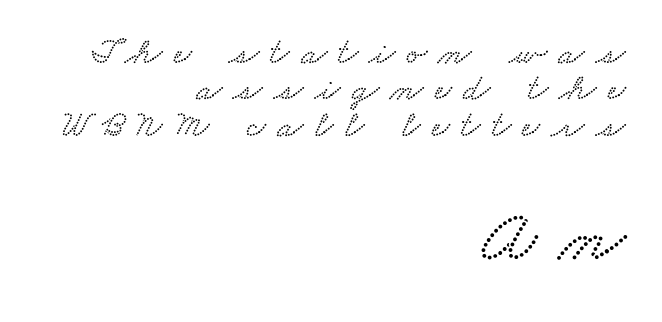
The image shows 76 px wide type; set right-aligned, tight line spacing (0.96x), unusually wide letter spacing (+0.3 em), not underlined; the second (bottom) block is 2.0x larger; low stroke contrast and a small x-height.
